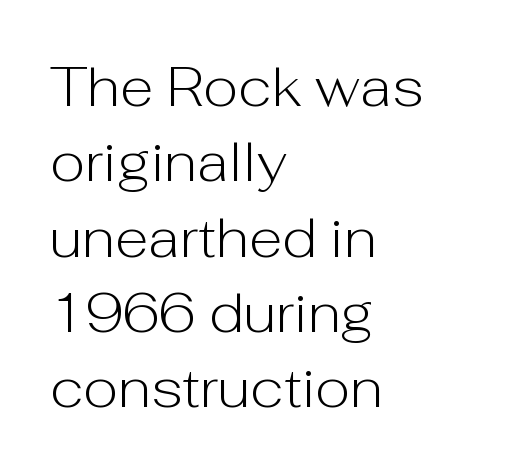
Anything drawn beneath the words? Only blank space. Posture: vertical. Stem width sits at or under what a default text font uses. Leading: standard. Compared with a centered layout, this one pins lines to the left instead.
